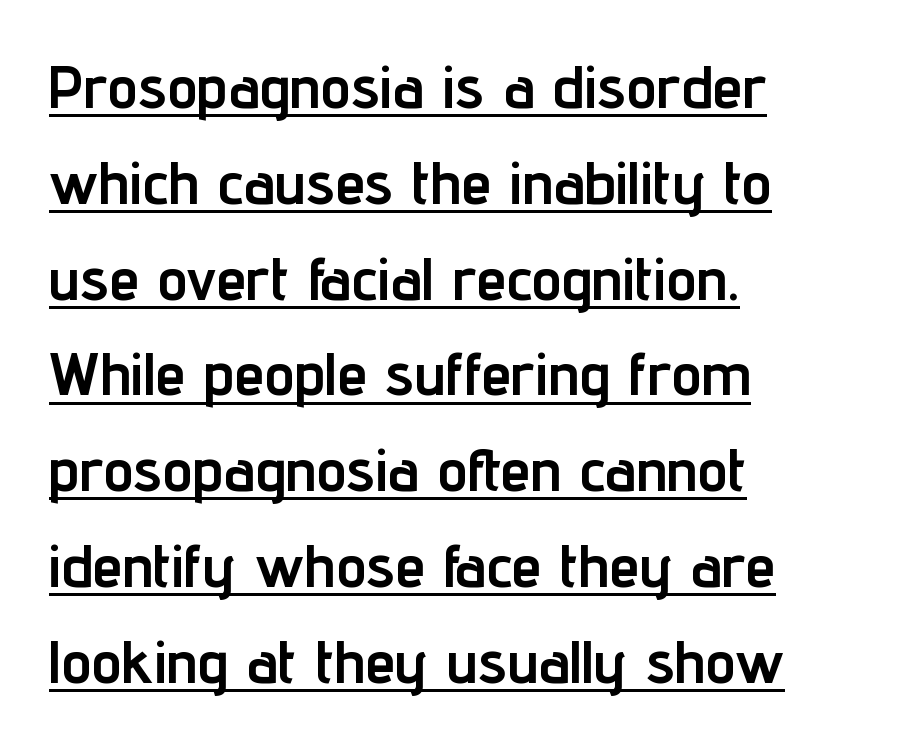
Q: Is the text bold? A: Yes.
Q: Is the text italic (slanted)? A: No, it is upright.
Q: Is the typeface a serif or a sans-serif typeface? A: Sans-serif.
Q: Is the text underlined? A: Yes.
Q: How is the paragraph aligned? A: Left-aligned.
Q: Is the spacing between letters normal or unusually wide? A: Normal.
Q: Is the spacing between lines tight, normal or loose? A: Normal.
Q: Width (condensed, normal, or wide)? A: Condensed.
Q: Stroke contrast? A: Low.
Q: x-height? A: Medium.
Q: Monospaced? A: No.
